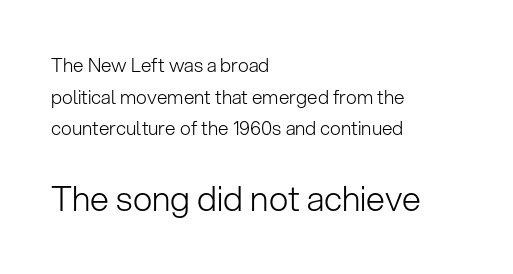
{"serif": "no", "italic": "no", "bold": "no", "weight": "light", "width": "normal", "stroke_contrast": "low", "x_height": "medium", "monospaced": "no", "underline": "no", "align": "left", "line_spacing": "normal", "line_spacing_ratio": 1.66, "letter_spacing": "normal", "letter_spacing_em": 0.0, "larger_block": "second", "size_ratio": 1.79, "glyph_px": 34}
